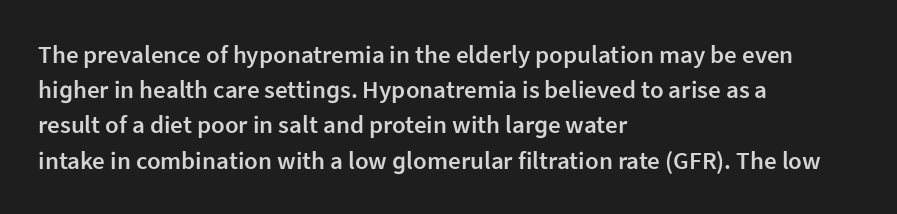
Heft: intermediate — a semibold. No word sits above an underline. Successive baselines arrive at the customary interval. Inter-character spacing is left at the font's built-in metrics. Reading down the block, your eye returns to a fixed left position each line. Italic? Not at all — the glyphs are vertical.
